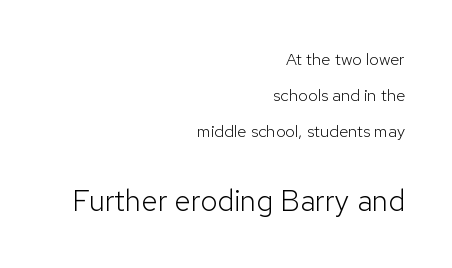
{"serif": "no", "italic": "no", "bold": "no", "weight": "light", "width": "normal", "stroke_contrast": "low", "x_height": "medium", "monospaced": "no", "underline": "no", "align": "right", "line_spacing": "loose", "line_spacing_ratio": 2.13, "letter_spacing": "normal", "letter_spacing_em": 0.0, "larger_block": "second", "size_ratio": 1.76, "glyph_px": 30}
